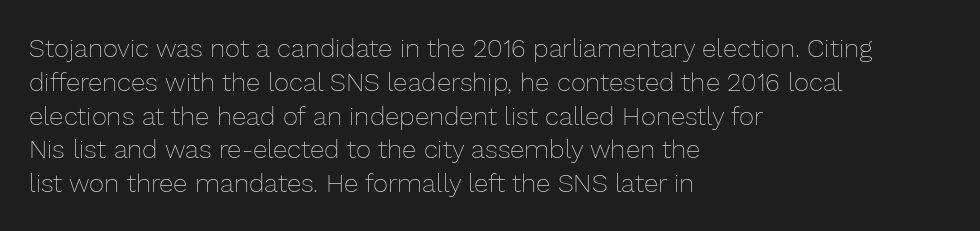
Descenders are the only things crossing below the line. Vertical strokes here are truly vertical. Compared with typical paragraphs, the rows here are spaced about the same. The setting favours the left margin, as ordinary paragraphs usually do.
